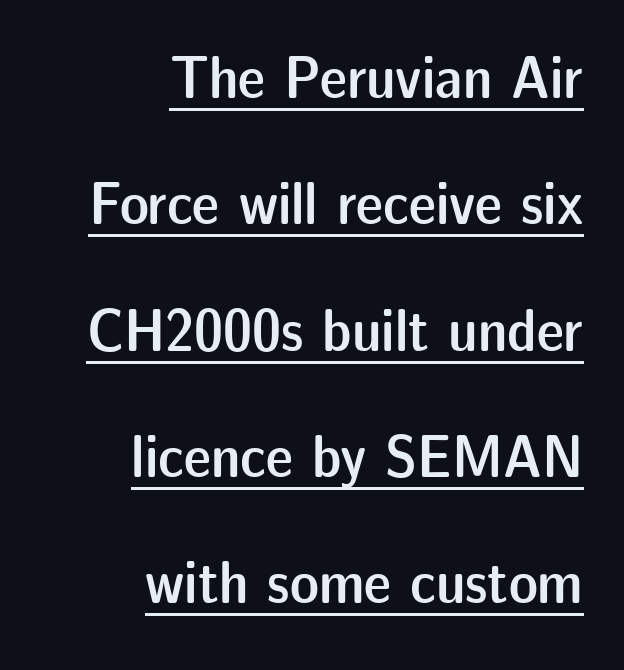
Q: Is the text bold? A: Semi-bold.
Q: Is the text italic (slanted)? A: No, it is upright.
Q: Is the typeface a serif or a sans-serif typeface? A: Sans-serif.
Q: Is the text underlined? A: Yes.
Q: How is the paragraph aligned? A: Right-aligned.
Q: Is the spacing between letters normal or unusually wide? A: Normal.
Q: Is the spacing between lines tight, normal or loose? A: Loose.
Q: Width (condensed, normal, or wide)? A: Normal.
Q: Stroke contrast? A: Low.
Q: x-height? A: Medium.
Q: Monospaced? A: No.
